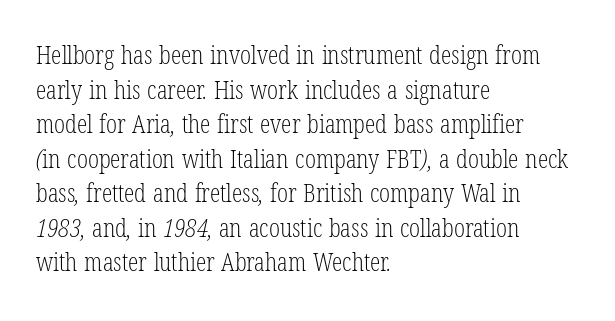
The passage shown stacks its lines at a standard gap. The lines in this sample share a left origin and differ only in where they stop. Words appear dense and cohesive because spacing is normal. Only glyphs here, with clear space below each row. Ink coverage per letter is moderate at most.
